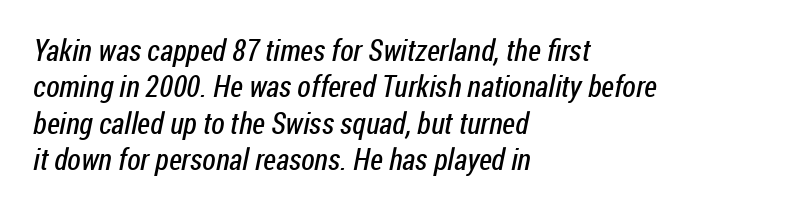
Q: Is the text bold? A: No.
Q: Is the typeface a serif or a sans-serif typeface? A: Sans-serif.
Q: Is the text underlined? A: No.
Q: How is the paragraph aligned? A: Left-aligned.
Q: Is the spacing between letters normal or unusually wide? A: Normal.
Q: Width (condensed, normal, or wide)? A: Condensed.
Q: Stroke contrast? A: Low.
Q: x-height? A: Medium.
Q: Monospaced? A: No.
